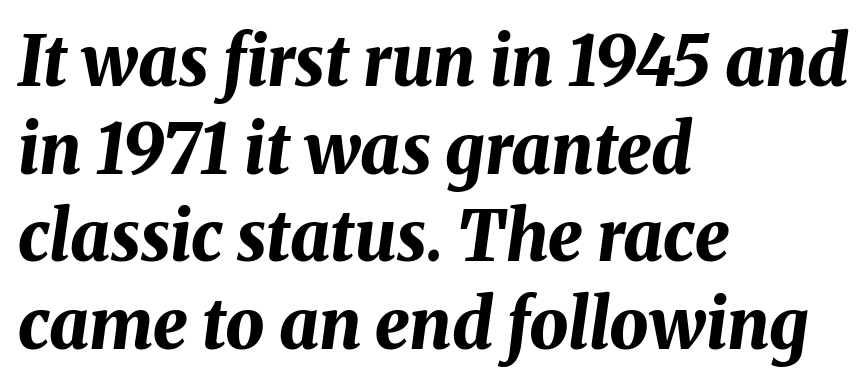
The sample has been set heavy, in full bold. Look at the tracking — it's just the regular setting, nothing added. Regarding leading, the lines here are spaced in the standard way. Rendered with sloped, italic letterforms.
